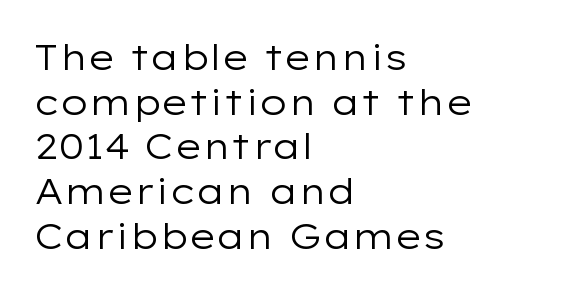
The image shows 36 px regular-weight, wide sans-serif type, upright; set left-aligned, line spacing 1.24x, normal letter spacing, not underlined; low stroke contrast and a medium x-height.
